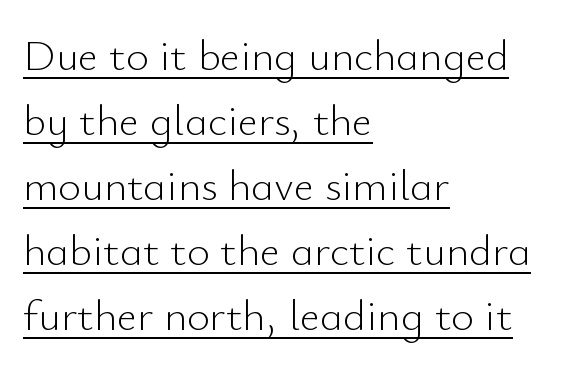
{"serif": "no", "italic": "no", "bold": "no", "weight": "light", "width": "normal", "stroke_contrast": "low", "x_height": "small", "monospaced": "no", "underline": "yes", "align": "left", "line_spacing": "normal", "line_spacing_ratio": 1.48, "letter_spacing": "normal", "letter_spacing_em": 0.0, "glyph_px": 44}
